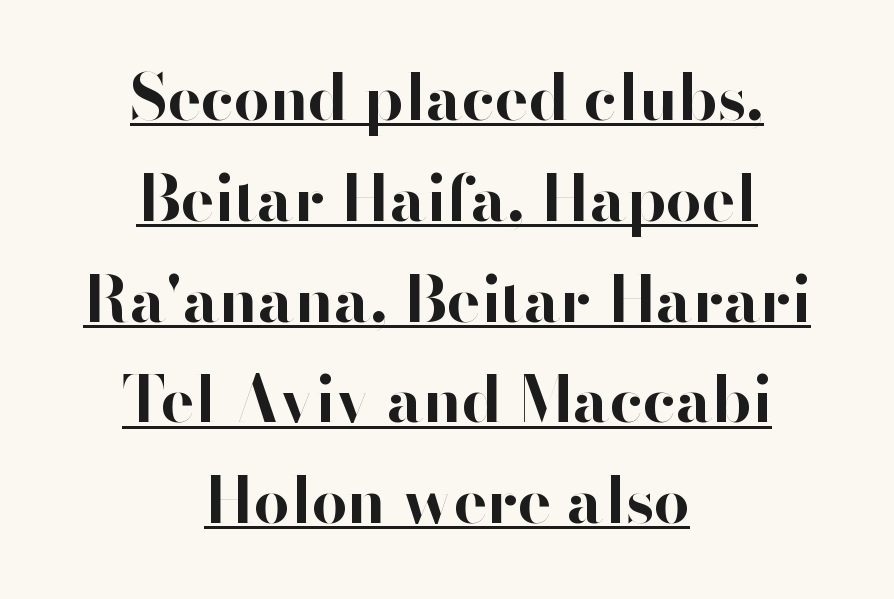
Students, observe: this is what conventionally led text looks like. A typesetter would label this face a sans. Varying glyph widths throughout — classic text-font behaviour. The lettering holds an erect, upright posture throughout. The font is running at its bold setting.
